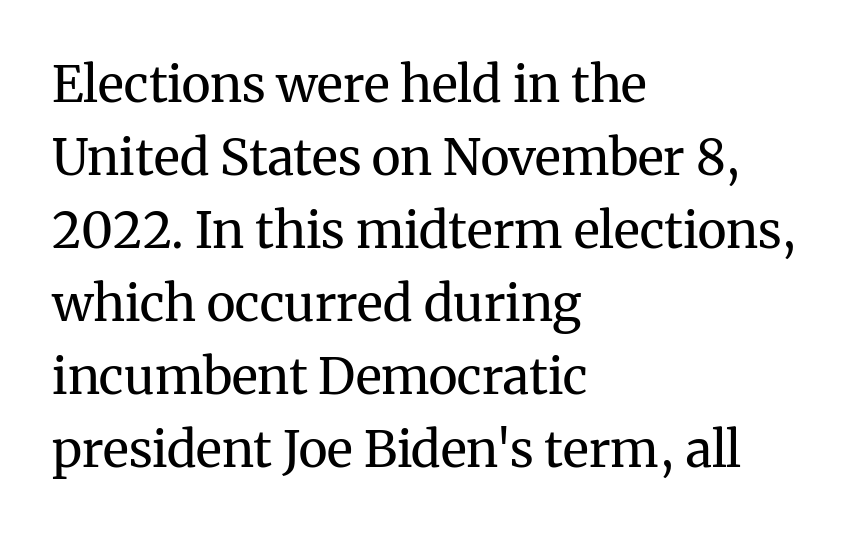
The image shows 50 px regular-weight serif type, upright; set left-aligned, normal line spacing (1.46x), normal letter spacing, not underlined; medium stroke contrast and a medium x-height.
